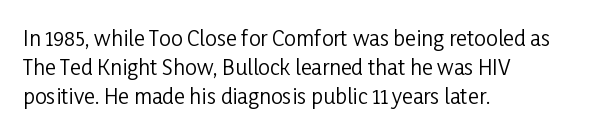
Each new line begins a customary step beneath the previous one. Stems here are at most as thick as an everyday book face. Words appear dense and cohesive because spacing is normal. Descenders hang freely into open space. The axis of the letterforms is exactly vertical.
